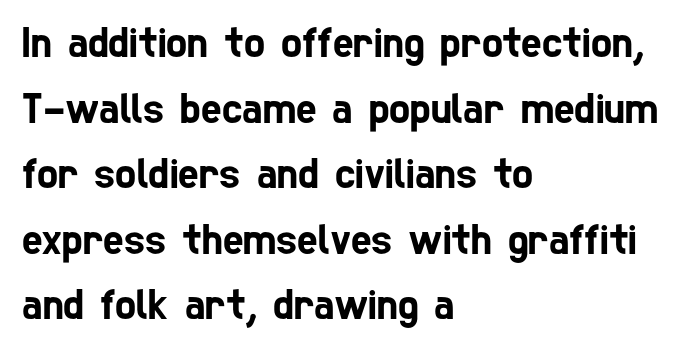
The typesetter chose a ragged-right arrangement here. Tracking value appears to be zero — textbook default spacing. Spacing verdict: proportional, widths tailored to each character. The passage shown is typeset with a sans-serif family. Regular leading.
